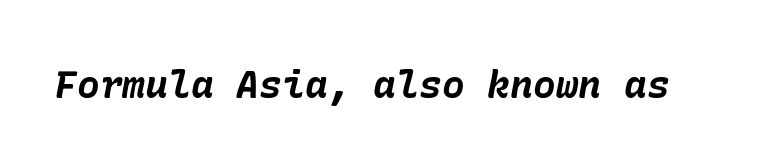
Q: Is the text bold? A: Yes.
Q: Is the text italic (slanted)? A: Yes, it leans right by about 10 degrees.
Q: Is the text underlined? A: No.
Q: Is the spacing between letters normal or unusually wide? A: Normal.
Q: Width (condensed, normal, or wide)? A: Normal.
Q: Stroke contrast? A: Low.
Q: x-height? A: Medium.
